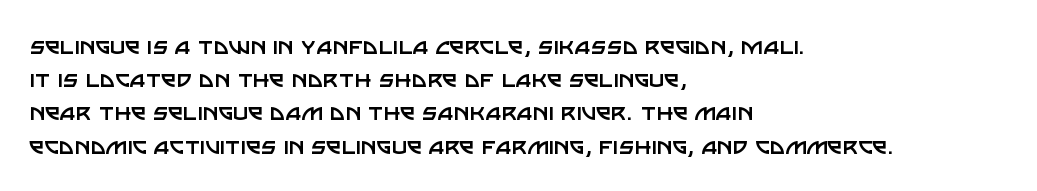
The image shows 27 px text type, upright; set left-aligned, line spacing 1.23x, normal letter spacing, not underlined.
